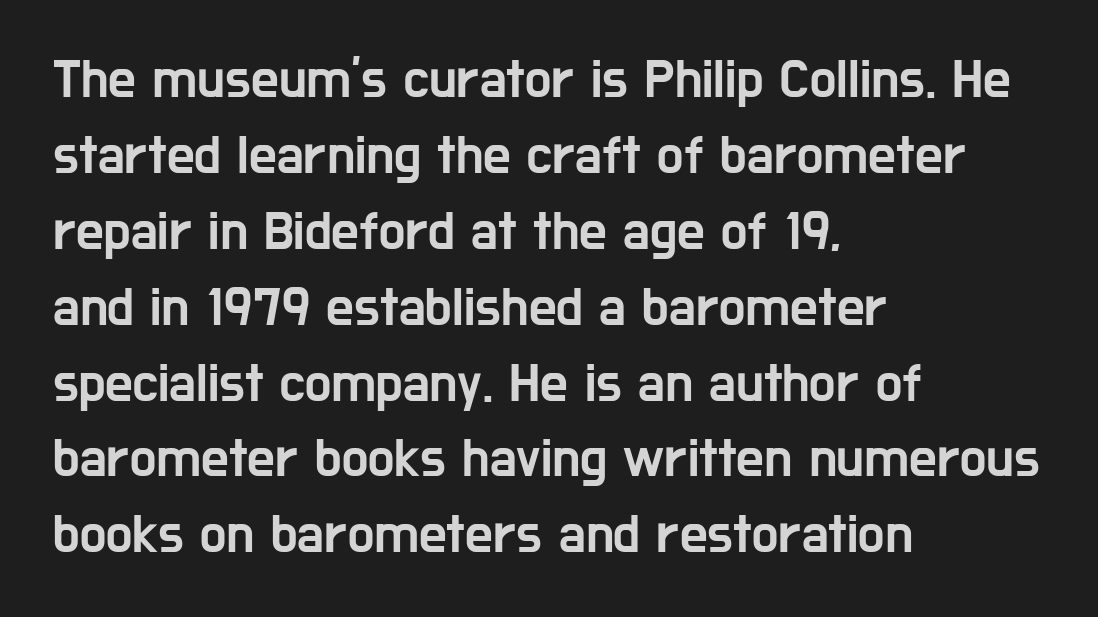
Q: Is the text italic (slanted)? A: No, it is upright.
Q: Is the typeface a serif or a sans-serif typeface? A: Sans-serif.
Q: Is the text underlined? A: No.
Q: How is the paragraph aligned? A: Left-aligned.
Q: Is the spacing between letters normal or unusually wide? A: Normal.
Q: Is the spacing between lines tight, normal or loose? A: Normal.
Q: Width (condensed, normal, or wide)? A: Condensed.
Q: Stroke contrast? A: Low.
Q: x-height? A: Medium.
Q: Monospaced? A: No.
